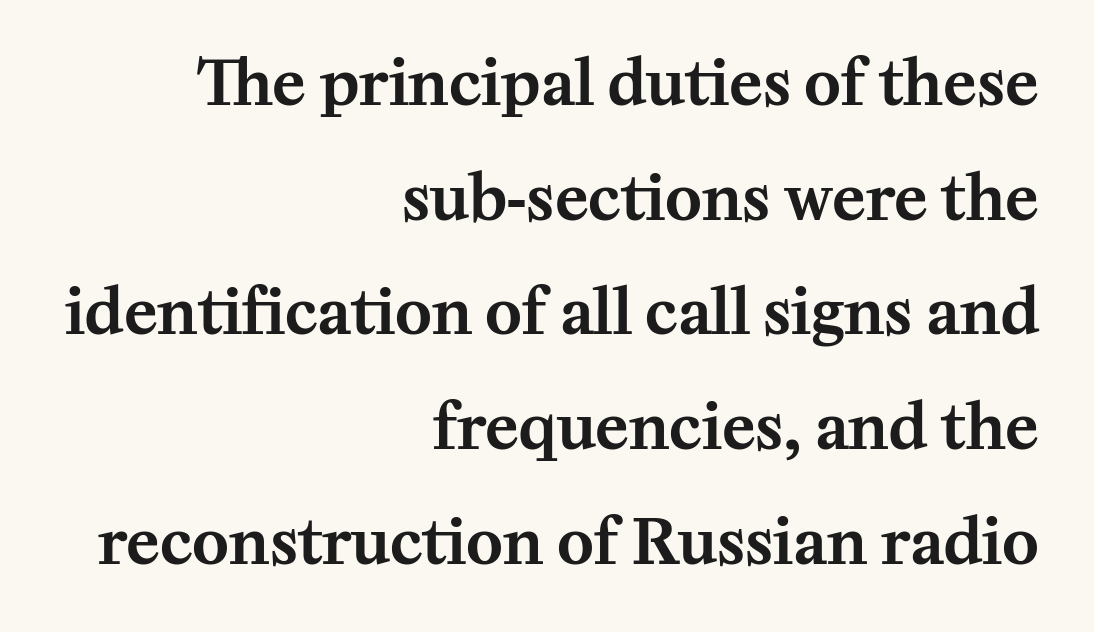
Q: Is the text italic (slanted)? A: No, it is upright.
Q: Is the typeface a serif or a sans-serif typeface? A: Serif.
Q: Is the text underlined? A: No.
Q: How is the paragraph aligned? A: Right-aligned.
Q: Is the spacing between letters normal or unusually wide? A: Normal.
Q: Width (condensed, normal, or wide)? A: Normal.
Q: Stroke contrast? A: Medium.
Q: x-height? A: Medium.
Q: Monospaced? A: No.
